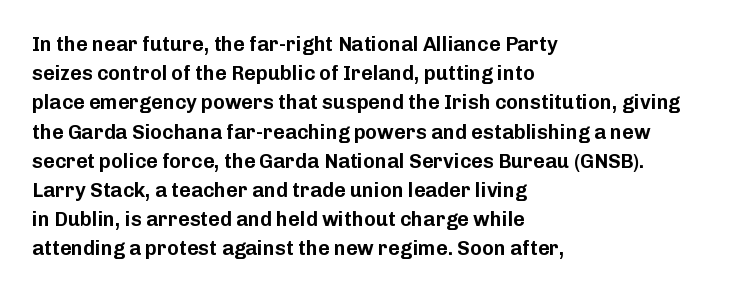
A bare baseline throughout the passage. Tracking value appears to be zero — textbook default spacing. The lettering holds an erect, upright posture throughout. The lines in this sample share a left origin and differ only in where they stop.
